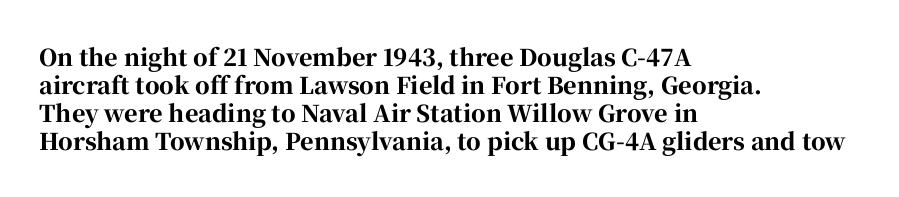
The image shows 23 px bold type, upright; set left-aligned, line spacing 1.22x, normal letter spacing, not underlined.
